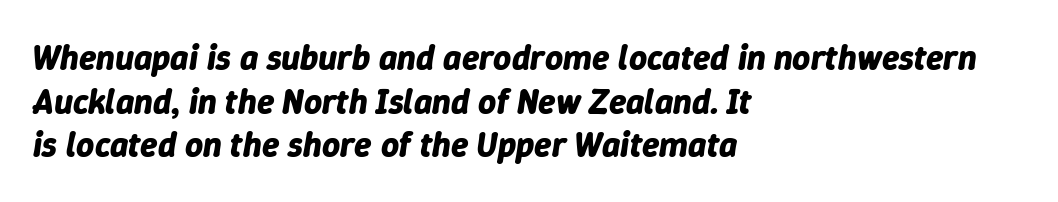
This sample uses an oblique cut, with every glyph tilted off the vertical. Does the copy run flush right? No — it runs flush left. Proportional: the letters do not fall into vertical columns. Each row of text sits above clean, open space.
